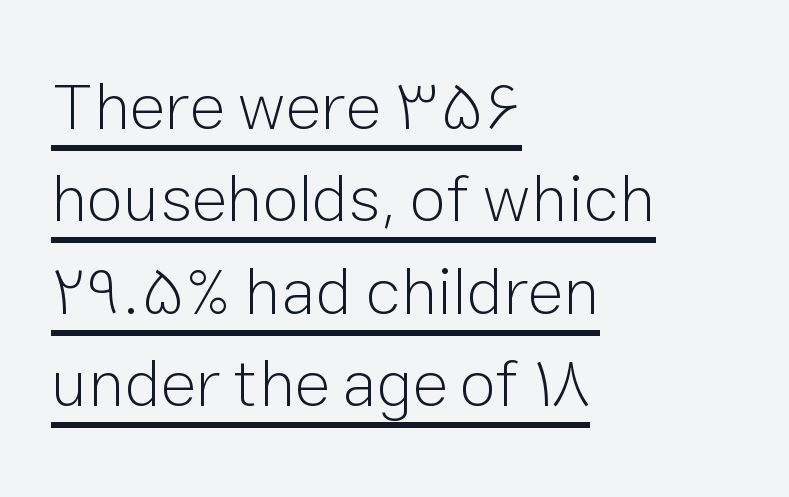
{"serif": "no", "italic": "no", "bold": "no", "weight": "light", "width": "normal", "stroke_contrast": "low", "x_height": "medium", "monospaced": "no", "underline": "yes", "align": "left", "line_spacing": "normal", "line_spacing_ratio": 1.4, "letter_spacing": "normal", "letter_spacing_em": 0.0, "glyph_px": 66}
